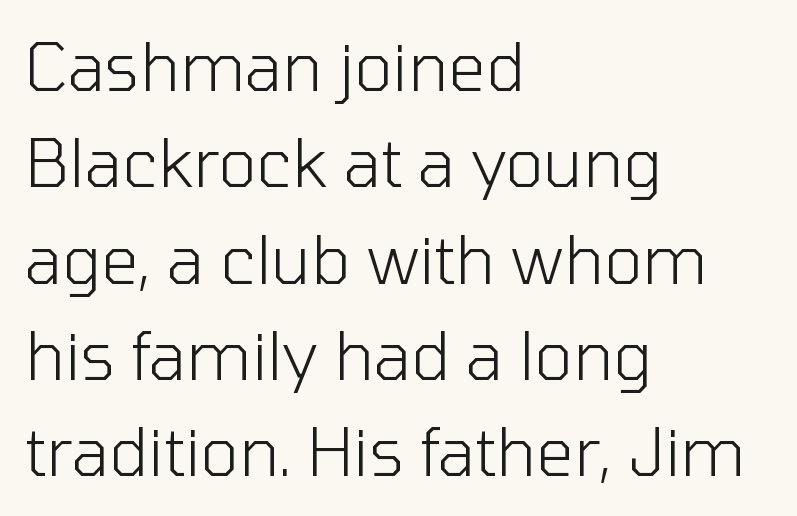
Varying glyph widths throughout — classic text-font behaviour. The weight would be labelled regular, book, light, or lighter still. Descenders are the only things crossing below the line. Typeset ragged right — the left edge is the straight one. The gaps between neighbouring characters are ordinary and unremarkable. Nope, no serifs anywhere on these letters.
